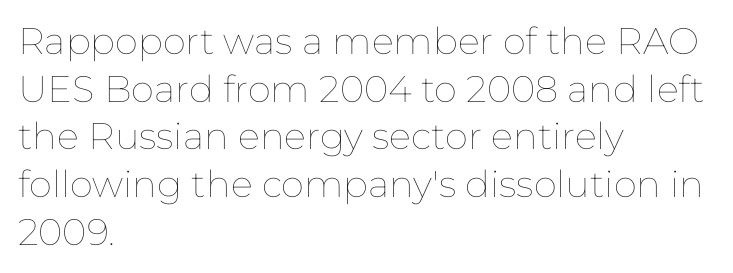
The image shows 37 px thin type, upright; set left-aligned, normal line spacing (1.29x), normal letter spacing, not underlined; low stroke contrast and a medium x-height.
